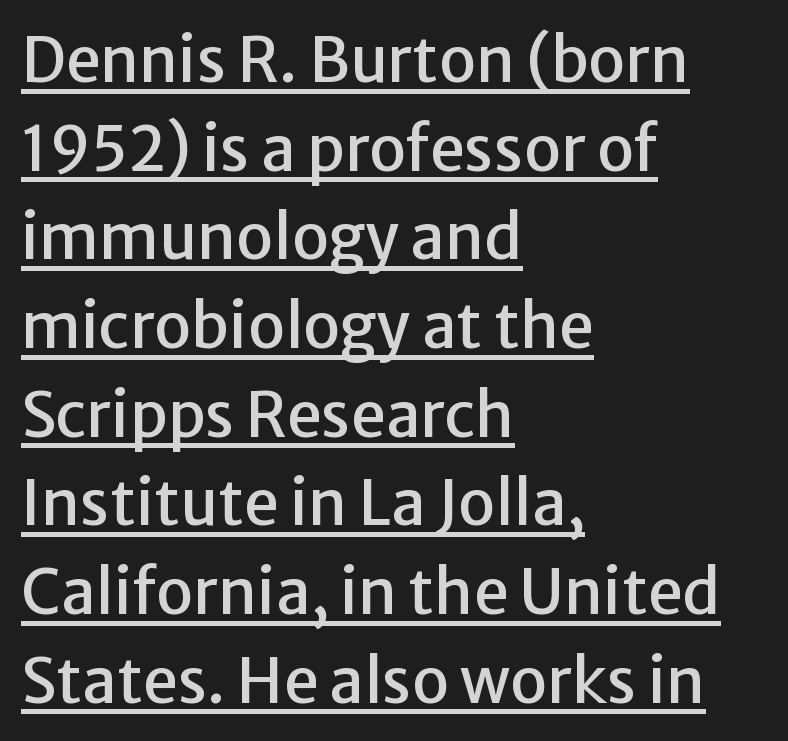
Like a heading marked for emphasis, these lines bear an underscore. A classic flush-left, rag-right setting is used for this passage. In terms of letterspacing, this is plain default setting. A typesetter would call this leading conventional body-copy spacing. These lines are rendered in a variable-pitch font.
